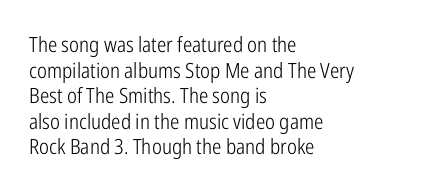
{"italic": "no", "bold": "no", "underline": "no", "align": "left", "line_spacing_ratio": 1.22, "letter_spacing": "normal", "letter_spacing_em": 0.0, "glyph_px": 21}
